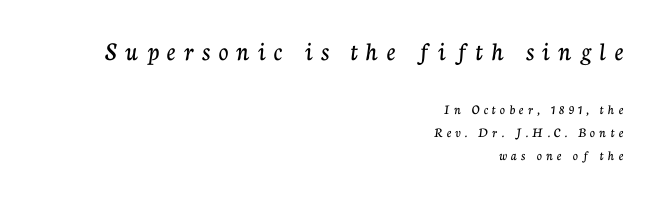
{"underline": "no", "align": "right", "line_spacing": "normal", "line_spacing_ratio": 1.67, "letter_spacing": "wide", "letter_spacing_em": 0.31, "larger_block": "first", "size_ratio": 1.93, "glyph_px": 27}
